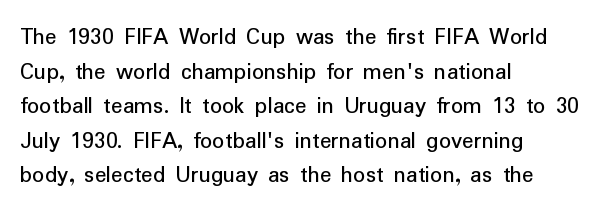
{"italic": "no", "underline": "no", "align": "left", "line_spacing": "normal", "line_spacing_ratio": 1.44, "letter_spacing": "normal", "letter_spacing_em": 0.0, "glyph_px": 24}
